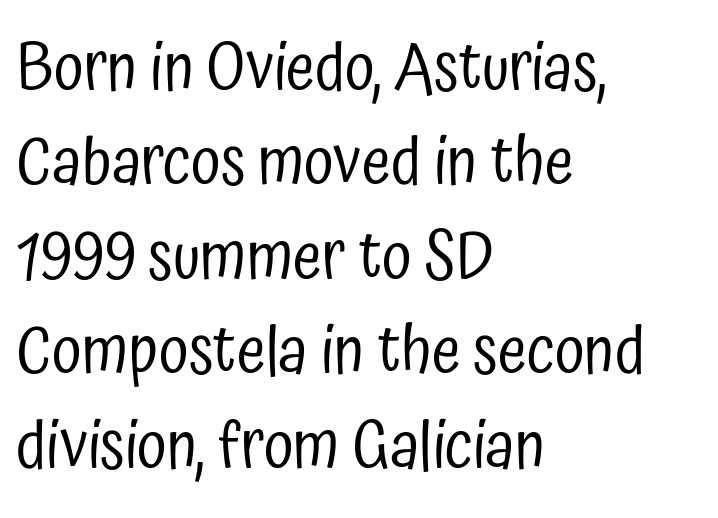
Glance below the letters and you will spot only blank space. The face used here is proportionally spaced, like ordinary book or web type. Notice how the stems are strictly vertical — no italics here. Short note: letters normally spaced.
